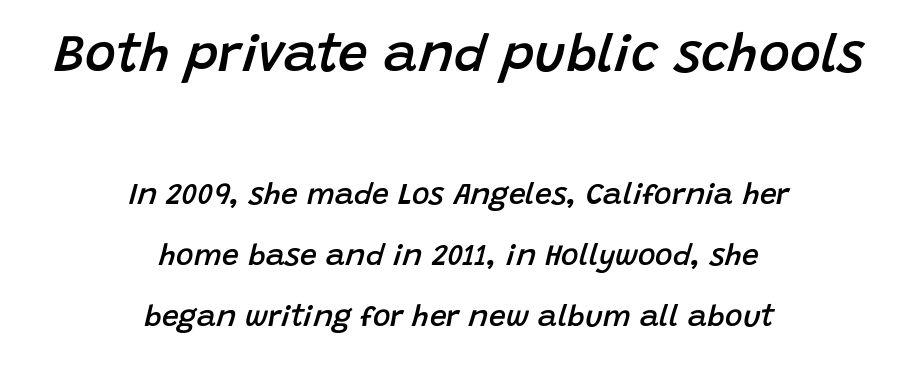
Q: Is the text bold? A: Semi-bold.
Q: Is the text italic (slanted)? A: Yes, it leans right by about 15 degrees.
Q: Is the text underlined? A: No.
Q: How is the paragraph aligned? A: Centered.
Q: Is the spacing between letters normal or unusually wide? A: Normal.
Q: Is the spacing between lines tight, normal or loose? A: Loose.
Q: Which block of text is set in a larger size, the first (top) or the second (bottom)? A: The first (top) one.
Q: Width (condensed, normal, or wide)? A: Normal.
Q: Stroke contrast? A: Low.
Q: x-height? A: Large.
Q: Monospaced? A: No.
